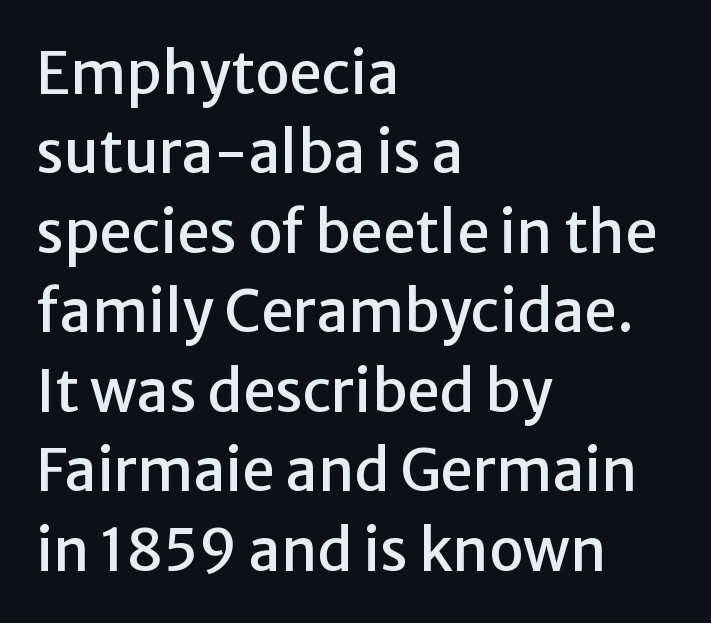
{"serif": "no", "italic": "no", "width": "normal", "stroke_contrast": "low", "x_height": "medium", "monospaced": "no", "underline": "no", "align": "left", "line_spacing": "normal", "line_spacing_ratio": 1.37, "letter_spacing": "normal", "letter_spacing_em": 0.0, "glyph_px": 58}
